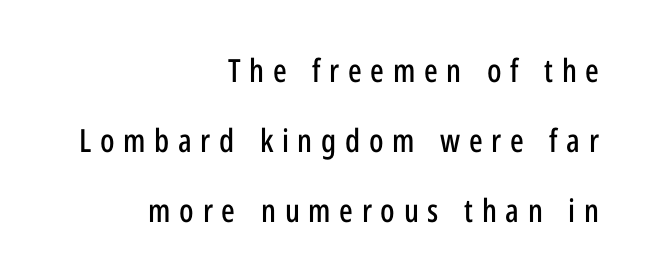
The image shows 32 px condensed sans-serif type, upright; set right-aligned, loose line spacing (2.19x), unusually wide letter spacing (+0.27 em), not underlined; low stroke contrast and a medium x-height.
